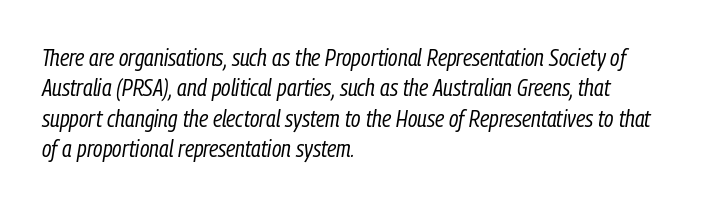
The typesetter chose a ragged-right arrangement here. The passage shown is not underscored anywhere. Is the type heavy? It reads as light-to-regular instead. Letter spacing: default. If you drew a line through each stem, it would be angled.
